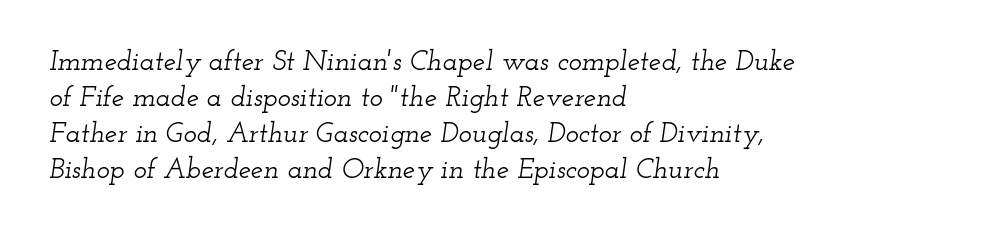
The image shows 28 px wide serif type, italic (leaning right); set left-aligned, normal line spacing (1.29x), normal letter spacing, not underlined; low stroke contrast and a small x-height.
